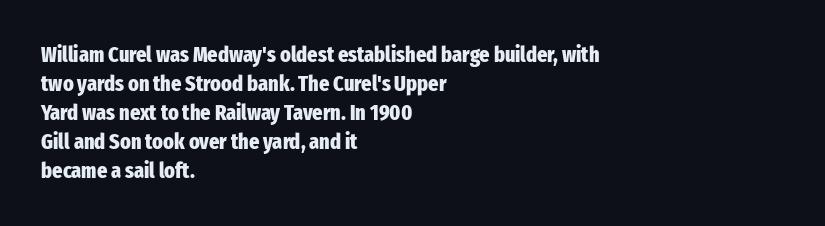
Q: Is the text bold? A: Yes.
Q: Is the text italic (slanted)? A: No, it is upright.
Q: Is the text underlined? A: No.
Q: How is the paragraph aligned? A: Left-aligned.
Q: Is the spacing between letters normal or unusually wide? A: Normal.
Q: Is the spacing between lines tight, normal or loose? A: Normal.
